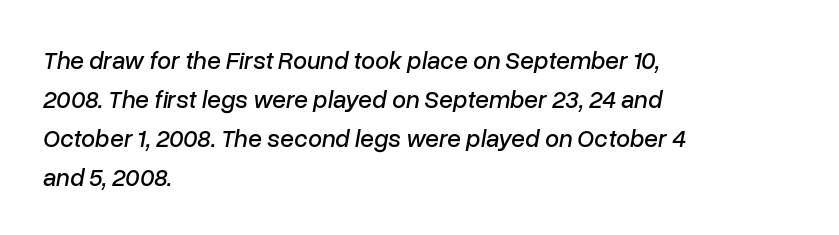
Q: Is the text italic (slanted)? A: Yes, it leans right by about 10 degrees.
Q: Is the text underlined? A: No.
Q: How is the paragraph aligned? A: Left-aligned.
Q: Is the spacing between letters normal or unusually wide? A: Normal.
Q: Is the spacing between lines tight, normal or loose? A: Normal.
